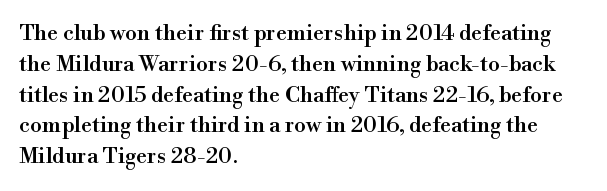
Q: Is the text italic (slanted)? A: No, it is upright.
Q: Is the text underlined? A: No.
Q: How is the paragraph aligned? A: Left-aligned.
Q: Is the spacing between letters normal or unusually wide? A: Normal.
Q: Is the spacing between lines tight, normal or loose? A: Normal.
